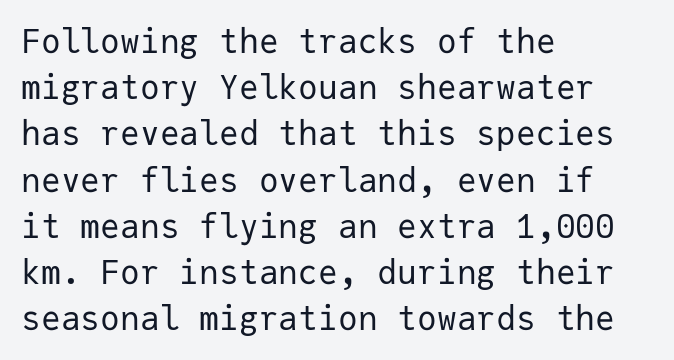
Q: Is the text bold? A: No.
Q: Is the text italic (slanted)? A: No, it is upright.
Q: Is the typeface a serif or a sans-serif typeface? A: Sans-serif.
Q: Is the text underlined? A: No.
Q: How is the paragraph aligned? A: Left-aligned.
Q: Is the spacing between letters normal or unusually wide? A: Normal.
Q: Is the spacing between lines tight, normal or loose? A: Normal.
Q: Width (condensed, normal, or wide)? A: Normal.
Q: Stroke contrast? A: Low.
Q: x-height? A: Medium.
Q: Monospaced? A: Yes.
